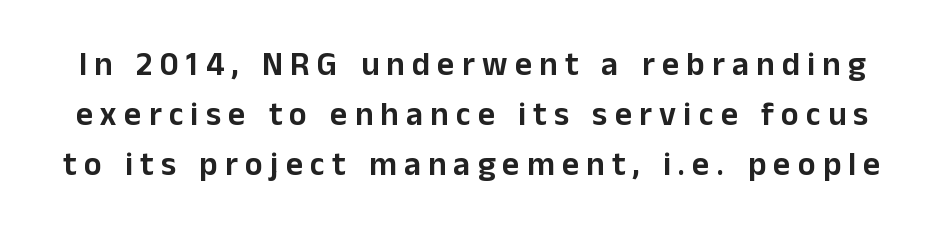
The image shows 33 px sans-serif type, upright; set normal line spacing (1.52x), unusually wide letter spacing (+0.22 em), not underlined; low stroke contrast and a medium x-height.
